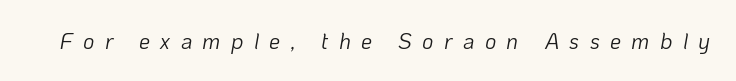
The gaps between neighbouring characters are conspicuously large. Heft: none added — not bold. Descenders hang freely into open space. These lines were composed using italics.
